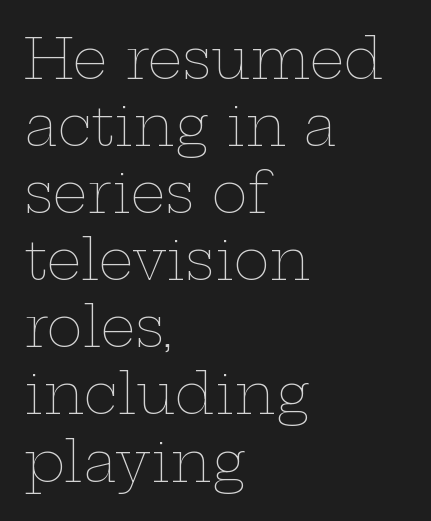
Q: Is the text bold? A: No.
Q: Is the text italic (slanted)? A: No, it is upright.
Q: Is the text underlined? A: No.
Q: How is the paragraph aligned? A: Left-aligned.
Q: Is the spacing between letters normal or unusually wide? A: Normal.
Q: Width (condensed, normal, or wide)? A: Wide.
Q: Stroke contrast? A: Low.
Q: x-height? A: Medium.
Q: Monospaced? A: No.
